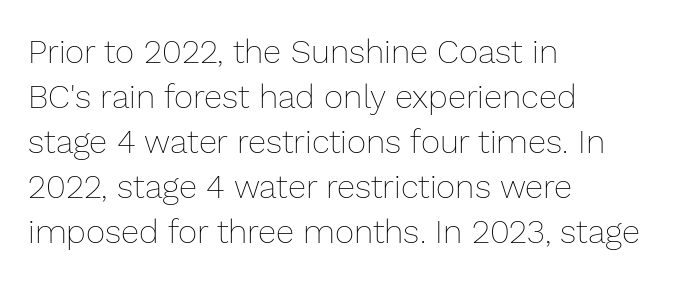
The image shows 33 px thin type, upright; set left-aligned, normal line spacing (1.36x), normal letter spacing, not underlined; low stroke contrast and a medium x-height.
